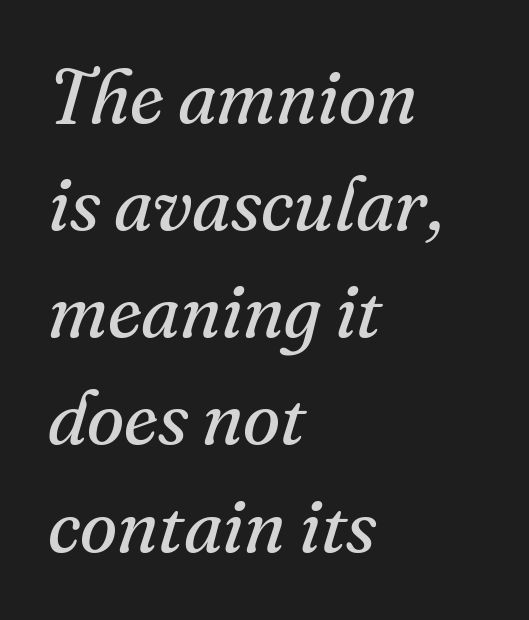
Q: Is the text bold? A: No.
Q: Is the text italic (slanted)? A: Yes, it leans right by about 16 degrees.
Q: Is the typeface a serif or a sans-serif typeface? A: Serif.
Q: Is the text underlined? A: No.
Q: How is the paragraph aligned? A: Left-aligned.
Q: Is the spacing between letters normal or unusually wide? A: Normal.
Q: Is the spacing between lines tight, normal or loose? A: Normal.
Q: Width (condensed, normal, or wide)? A: Normal.
Q: Stroke contrast? A: Medium.
Q: x-height? A: Small.
Q: Monospaced? A: No.
